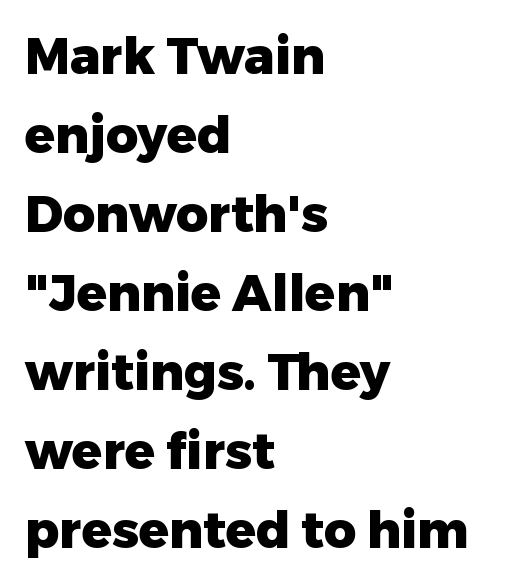
The image shows 50 px heavy sans-serif type, upright; set left-aligned, normal line spacing (1.58x), normal letter spacing, not underlined; low stroke contrast and a medium x-height.
